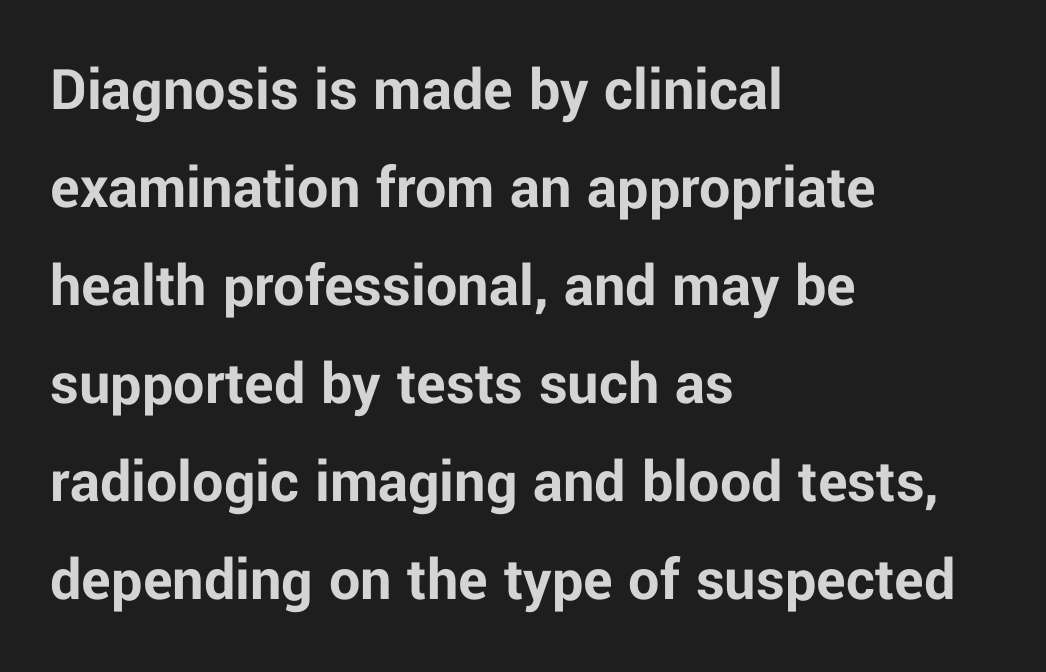
Q: Is the text bold? A: Yes.
Q: Is the text italic (slanted)? A: No, it is upright.
Q: Is the typeface a serif or a sans-serif typeface? A: Sans-serif.
Q: Is the text underlined? A: No.
Q: How is the paragraph aligned? A: Left-aligned.
Q: Is the spacing between letters normal or unusually wide? A: Normal.
Q: Is the spacing between lines tight, normal or loose? A: Normal.
Q: Width (condensed, normal, or wide)? A: Normal.
Q: Stroke contrast? A: Low.
Q: x-height? A: Medium.
Q: Monospaced? A: No.
